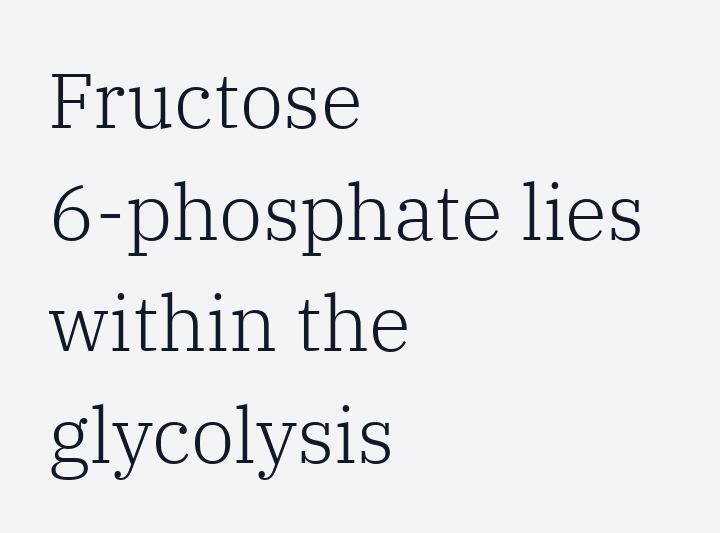
{"serif": "yes", "italic": "no", "bold": "no", "weight": "light", "width": "normal", "stroke_contrast": "low", "x_height": "medium", "monospaced": "no", "underline": "no", "align": "left", "line_spacing": "normal", "line_spacing_ratio": 1.43, "letter_spacing": "normal", "letter_spacing_em": 0.0, "glyph_px": 78}
